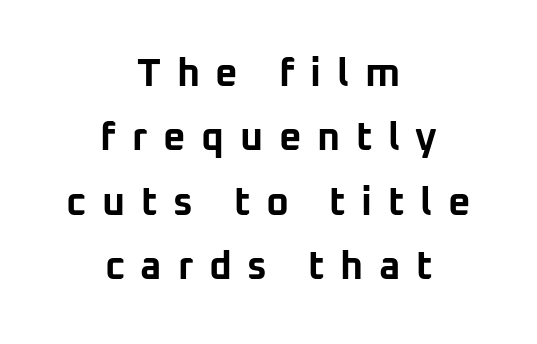
The image shows 39 px bold sans-serif type, upright; set centered, normal line spacing (1.65x), unusually wide letter spacing (+0.4 em), not underlined; low stroke contrast and a medium x-height.
